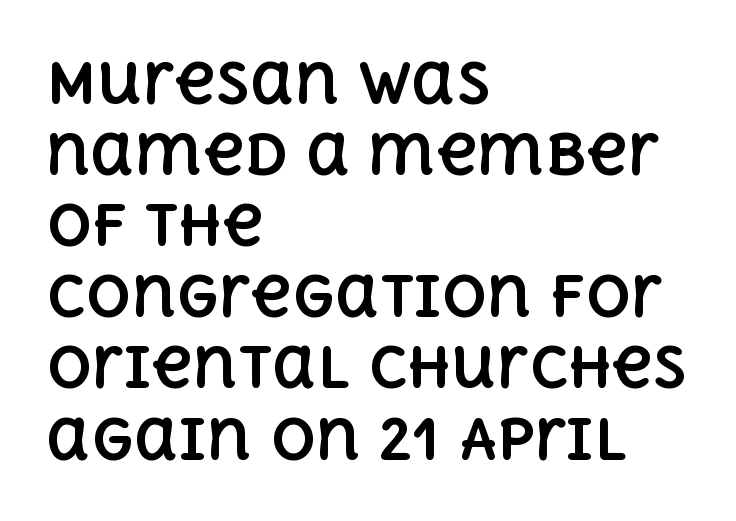
{"italic": "no", "bold": "yes", "weight": "bold", "width": "normal", "x_height": "large", "monospaced": "no", "underline": "no", "align": "left", "line_spacing": "normal", "line_spacing_ratio": 1.27, "letter_spacing": "normal", "letter_spacing_em": 0.0, "glyph_px": 56}
